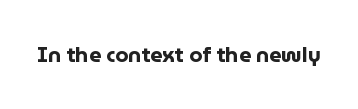
The image shows 21 px bold type, upright; set normal letter spacing, not underlined.
